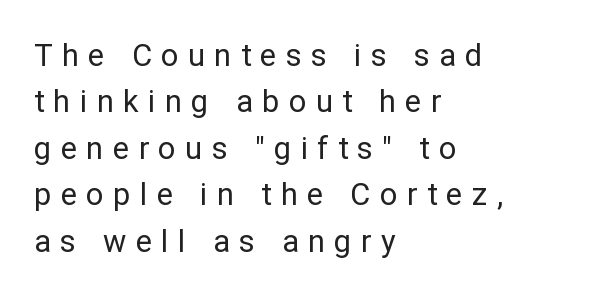
{"serif": "no", "italic": "no", "bold": "no", "weight": "regular", "width": "normal", "stroke_contrast": "low", "x_height": "medium", "monospaced": "no", "underline": "no", "align": "left", "line_spacing": "normal", "line_spacing_ratio": 1.5, "letter_spacing": "wide", "letter_spacing_em": 0.3, "glyph_px": 31}
